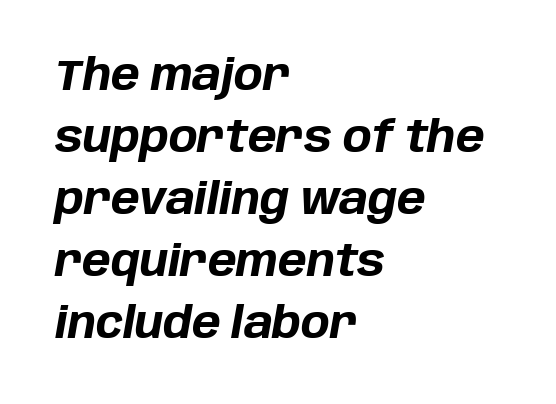
Strokes here are thick enough to call this a true bold. Vertically, the passage feels balanced, rows spaced as you'd expect. What stands out about the letter spacing? Nothing — it is the standard amount. Looks like regular typesetting: each glyph gets only the width it needs. Every character sits at an angle, as italics do. This rendering features lettering with no underline.
